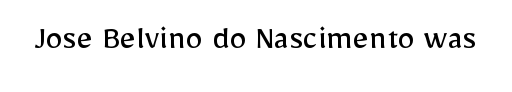
The image shows 35 px regular-weight sans-serif type, upright; set normal letter spacing, not underlined; low stroke contrast and a medium x-height.
